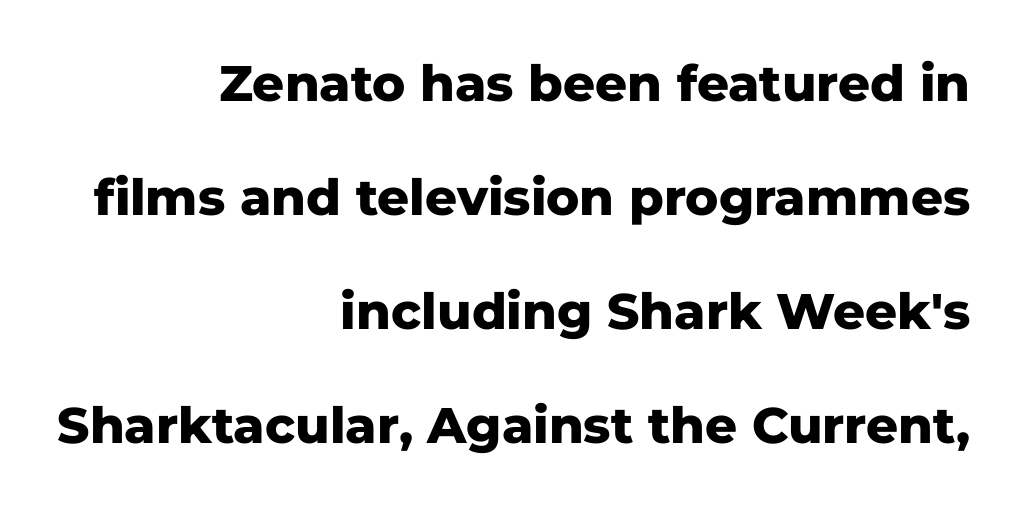
{"serif": "no", "italic": "no", "bold": "yes", "weight": "heavy", "width": "normal", "stroke_contrast": "low", "x_height": "medium", "monospaced": "no", "underline": "no", "align": "right", "line_spacing": "loose", "line_spacing_ratio": 2.28, "letter_spacing": "normal", "letter_spacing_em": 0.0, "glyph_px": 50}
